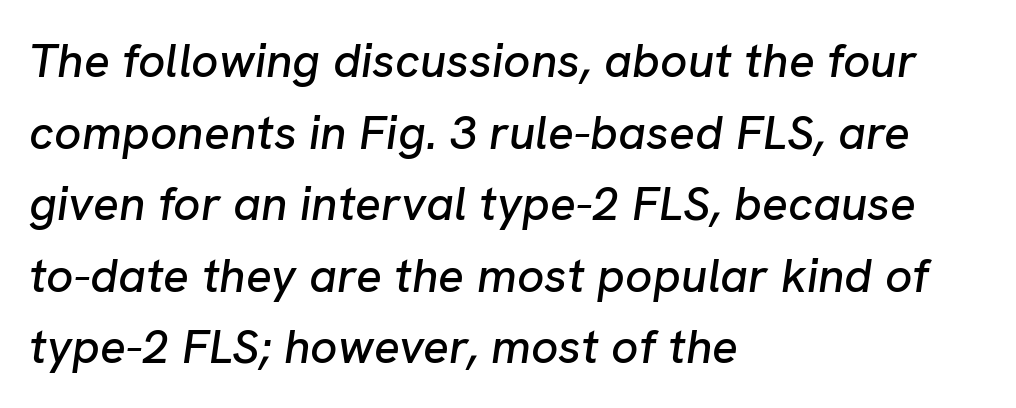
Do the characters align in a grid? No, the font is proportional. You could call the tracking neutral — neither tight nor loose. Italic: yes, the glyphs are oblique. The text block is weighted toward the left margin, trailing off unevenly rightward. Regarding leading, the lines here are spaced in the standard way. Anything drawn beneath the words? Only blank space.
